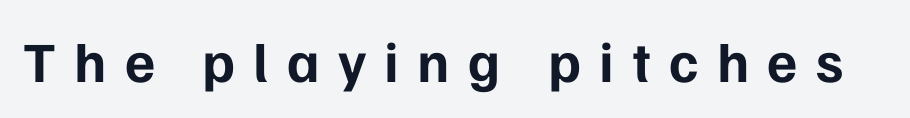
The typeface chosen for these lines omits serifs. Proportional: the letters do not fall into vertical columns. Clear beneath every line of the passage. The line texture is sparse and dotted thanks to wide tracking. Pretty heavy lettering here — definitely bold. These lines were composed using upright roman letters.
